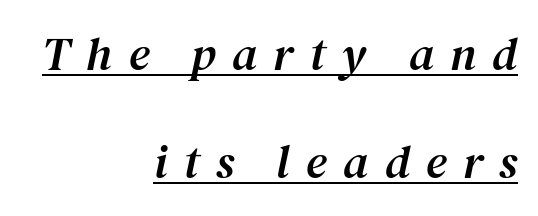
The letters advance in unequal steps, a hallmark of proportional type. Examine the stroke ends and you'll spot serifs. The text carries the slant typical of an italic or oblique font. Notice the wide empty band between every row — that's loose leading.
